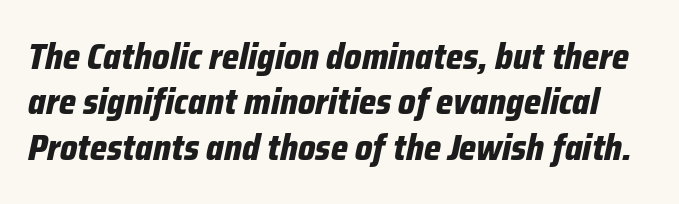
Each letter keeps its own natural width here, so spacing adapts to shape. Glance below the letters and you will spot only blank space. A normal amount of white space separates one row of letters from the next. The type is set solid horizontally, with unmodified tracking. You'd pick this weight for a headline — it's a proper bold. Designer's note — italics engaged.
